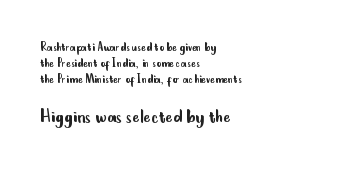
The line texture is even and compact thanks to regular tracking. The lettering stays uniformly vertical, giving the passage a roman look. Is this a heavy cut? Hardly; it is regular or lighter. The composition opens small and finishes big.
